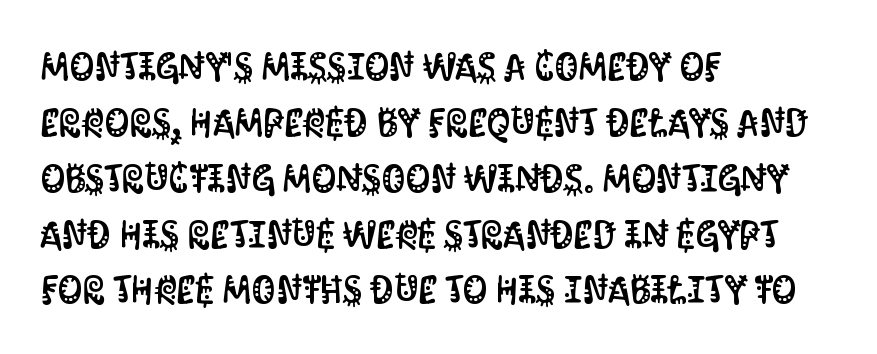
Q: Is the text italic (slanted)? A: No, it is upright.
Q: Is the typeface a serif or a sans-serif typeface? A: Sans-serif.
Q: Is the text underlined? A: No.
Q: How is the paragraph aligned? A: Left-aligned.
Q: Is the spacing between letters normal or unusually wide? A: Normal.
Q: Is the spacing between lines tight, normal or loose? A: Normal.
Q: Width (condensed, normal, or wide)? A: Condensed.
Q: Stroke contrast? A: Medium.
Q: x-height? A: Large.
Q: Monospaced? A: No.
